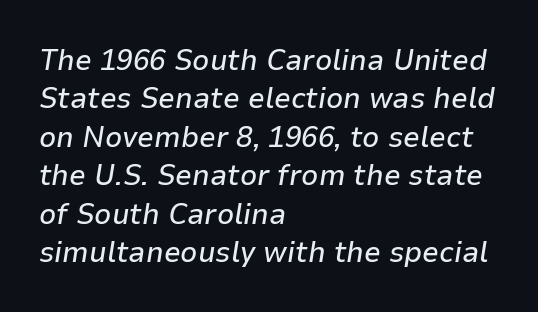
{"italic": "yes", "lean": "right", "slant_degrees": 9, "width": "normal", "stroke_contrast": "low", "x_height": "medium", "monospaced": "no", "underline": "no", "align": "left", "line_spacing": "normal", "line_spacing_ratio": 1.28, "letter_spacing": "normal", "letter_spacing_em": 0.0, "glyph_px": 30}
